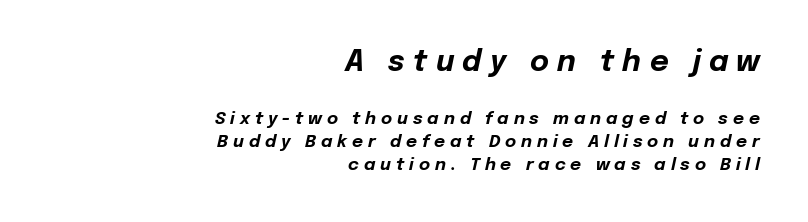
{"italic": "yes", "lean": "right", "slant_degrees": 12, "bold": "yes", "weight": "bold", "width": "normal", "stroke_contrast": "low", "x_height": "medium", "monospaced": "no", "underline": "no", "align": "right", "line_spacing": "normal", "line_spacing_ratio": 1.34, "letter_spacing": "wide", "letter_spacing_em": 0.29, "larger_block": "first", "size_ratio": 1.71, "glyph_px": 29}
